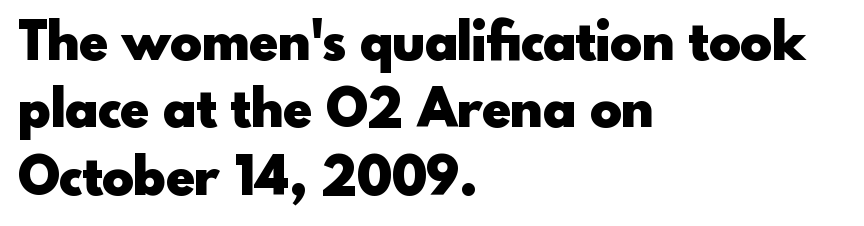
Q: Is the text bold? A: Yes.
Q: Is the text italic (slanted)? A: No, it is upright.
Q: Is the typeface a serif or a sans-serif typeface? A: Sans-serif.
Q: Is the text underlined? A: No.
Q: How is the paragraph aligned? A: Left-aligned.
Q: Is the spacing between letters normal or unusually wide? A: Normal.
Q: Is the spacing between lines tight, normal or loose? A: Normal.
Q: Width (condensed, normal, or wide)? A: Normal.
Q: x-height? A: Small.
Q: Monospaced? A: No.
